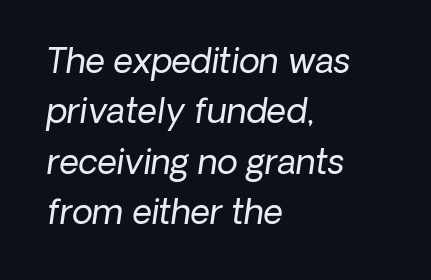
Q: Is the text bold? A: No.
Q: Is the typeface a serif or a sans-serif typeface? A: Sans-serif.
Q: Is the text underlined? A: No.
Q: How is the paragraph aligned? A: Left-aligned.
Q: Is the spacing between letters normal or unusually wide? A: Normal.
Q: Is the spacing between lines tight, normal or loose? A: Normal.
Q: Width (condensed, normal, or wide)? A: Normal.
Q: Stroke contrast? A: Low.
Q: x-height? A: Medium.
Q: Monospaced? A: No.
